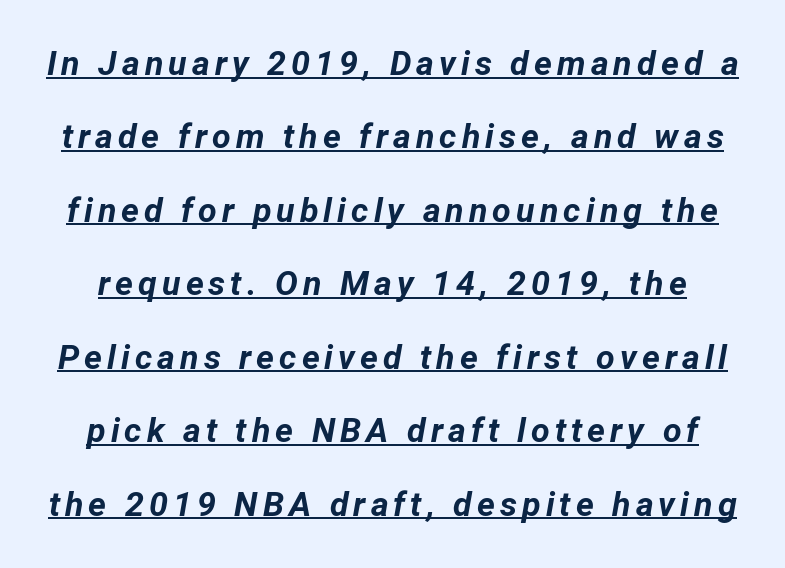
Q: Is the text bold? A: Yes.
Q: Is the text italic (slanted)? A: Yes, it leans right by about 12 degrees.
Q: Is the text underlined? A: Yes.
Q: Is the spacing between lines tight, normal or loose? A: Loose.
Q: Width (condensed, normal, or wide)? A: Normal.
Q: Stroke contrast? A: Low.
Q: x-height? A: Medium.
Q: Monospaced? A: No.
